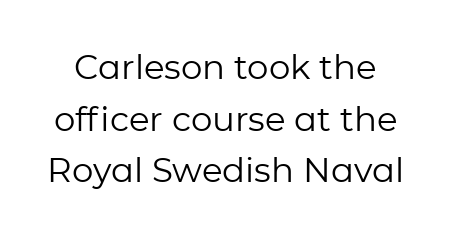
Q: Is the text bold? A: No.
Q: Is the text italic (slanted)? A: No, it is upright.
Q: Is the typeface a serif or a sans-serif typeface? A: Sans-serif.
Q: Is the text underlined? A: No.
Q: Is the spacing between letters normal or unusually wide? A: Normal.
Q: Is the spacing between lines tight, normal or loose? A: Normal.
Q: Width (condensed, normal, or wide)? A: Normal.
Q: Stroke contrast? A: Low.
Q: x-height? A: Medium.
Q: Monospaced? A: No.
